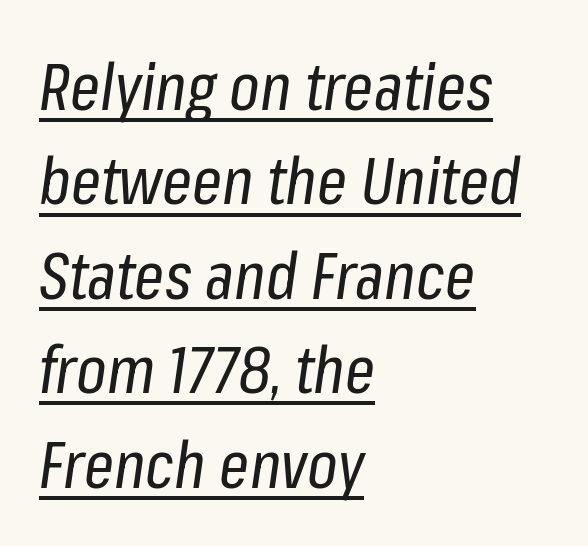
Q: Is the text bold? A: No.
Q: Is the text italic (slanted)? A: Yes, it leans right by about 8 degrees.
Q: Is the text underlined? A: Yes.
Q: How is the paragraph aligned? A: Left-aligned.
Q: Is the spacing between letters normal or unusually wide? A: Normal.
Q: Is the spacing between lines tight, normal or loose? A: Normal.
Q: Width (condensed, normal, or wide)? A: Condensed.
Q: Stroke contrast? A: Low.
Q: x-height? A: Medium.
Q: Monospaced? A: No.
